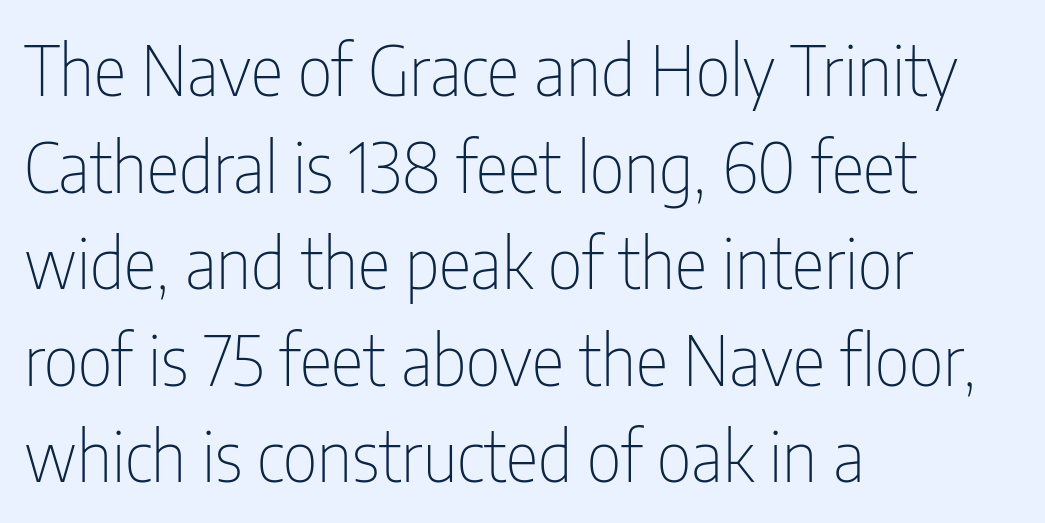
The letters advance in unequal steps, a hallmark of proportional type. Descender tails drop into unmarked territory. Grotesque or geometric, the face here clearly has no serifs. Vertical strokes here are truly vertical.
